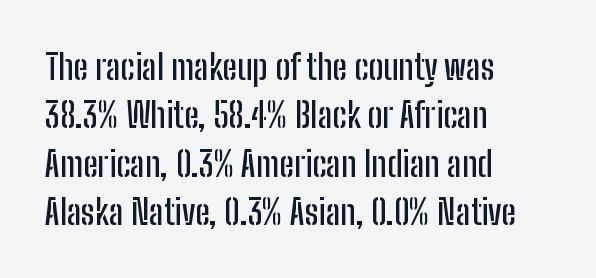
{"serif": "no", "italic": "no", "width": "condensed", "stroke_contrast": "low", "x_height": "medium", "monospaced": "no", "underline": "no", "align": "left", "line_spacing": "normal", "line_spacing_ratio": 1.38, "letter_spacing": "normal", "letter_spacing_em": 0.0, "glyph_px": 35}
